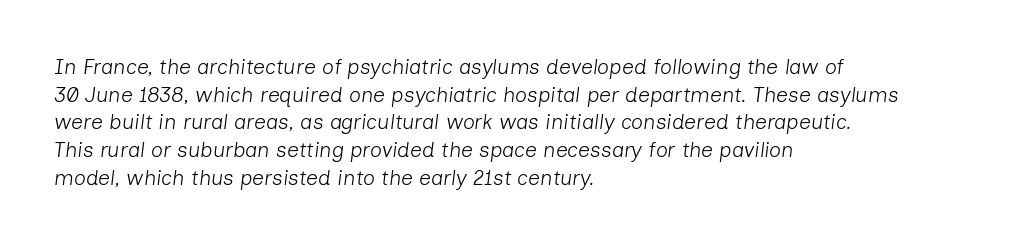
These lines sit exactly where default settings would place them. Observe the ordinary spacing: letters are neighbours, not strangers. Decoration check: the copy has no underline. Teacher's note: observe the even left margin — that is flush-left alignment. Each stroke keeps to a modest, everyday thickness or less.
